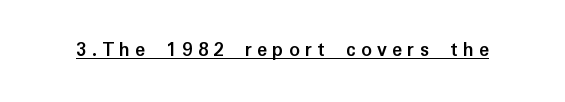
Strong, thick strokes mark this as bold type. The rendered words wear a rule along their underside. The line texture is sparse and dotted thanks to wide tracking. Ascenders rise straight up at ninety degrees.
